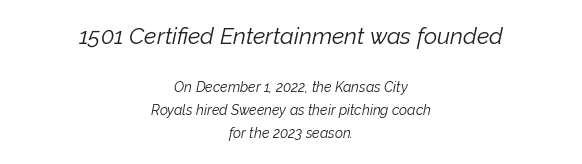
Q: Is the text bold? A: No.
Q: Is the text italic (slanted)? A: Yes, it leans right by about 12 degrees.
Q: Is the text underlined? A: No.
Q: How is the paragraph aligned? A: Centered.
Q: Is the spacing between letters normal or unusually wide? A: Normal.
Q: Is the spacing between lines tight, normal or loose? A: Normal.
Q: Which block of text is set in a larger size, the first (top) or the second (bottom)? A: The first (top) one.
